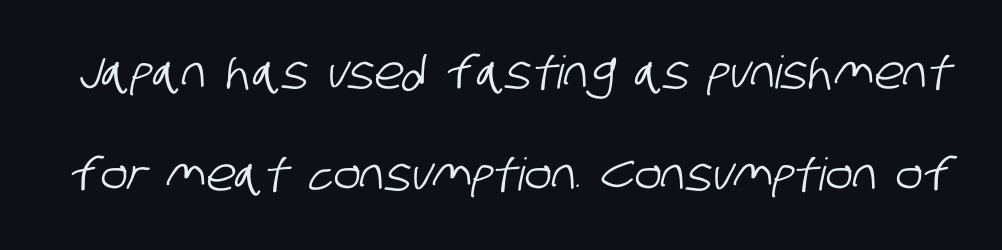
Q: Is the typeface a serif or a sans-serif typeface? A: Sans-serif.
Q: Is the text underlined? A: No.
Q: Is the spacing between letters normal or unusually wide? A: Normal.
Q: Is the spacing between lines tight, normal or loose? A: Loose.
Q: Width (condensed, normal, or wide)? A: Condensed.
Q: Stroke contrast? A: Low.
Q: x-height? A: Large.
Q: Monospaced? A: No.
